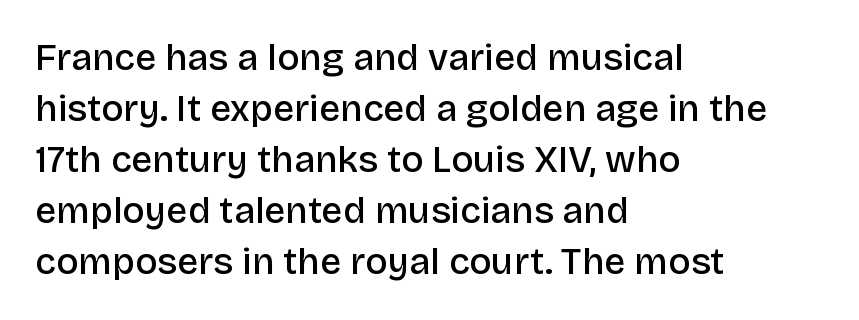
Heft: intermediate — a semibold. Note the varied advance widths — an 'i' is clearly narrower than an 'm'. The characters display no serif detailing; their extremities are plain. Summary of vertical rhythm: regular, with standard interline spacing. Look at the tracking — it's just the regular setting, nothing added. Do the letters lean? They stand straight.
